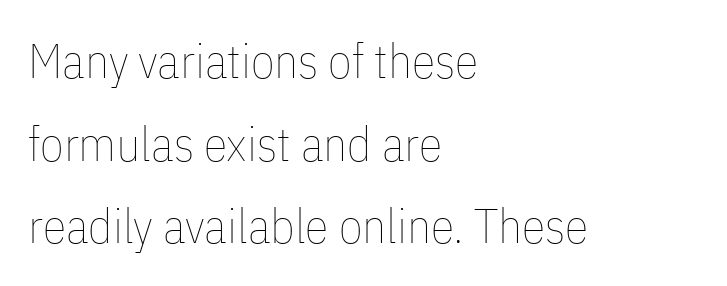
{"italic": "no", "bold": "no", "weight": "thin", "width": "condensed", "stroke_contrast": "low", "x_height": "medium", "monospaced": "no", "underline": "no", "align": "left", "line_spacing_ratio": 1.72, "letter_spacing": "normal", "letter_spacing_em": 0.0, "glyph_px": 48}
